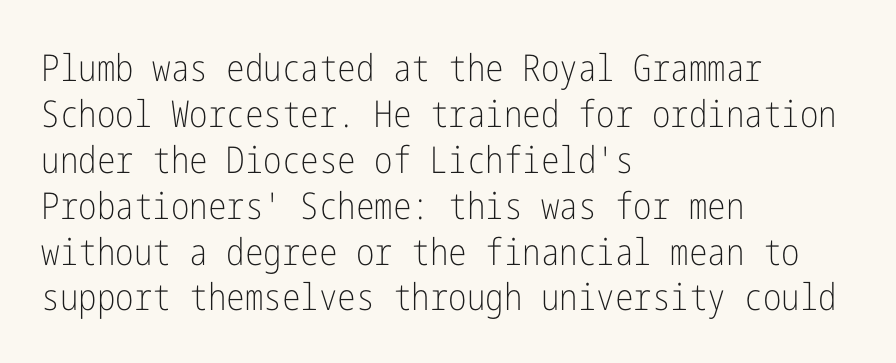
The image shows 37 px light, condensed sans-serif type, upright; set left-aligned, line spacing 1.24x, normal letter spacing, not underlined; low stroke contrast and a medium x-height.
